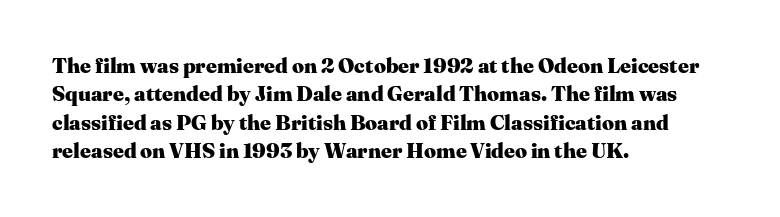
The lines in this sample share a left origin and differ only in where they stop. The block of text has a typical density, with ordinary space between rows. Posture: upright roman. The characters look thick and weighty, a clear bold. Letters rest on an invisible, unmarked baseline. There is no visible air inserted between adjacent glyphs.
